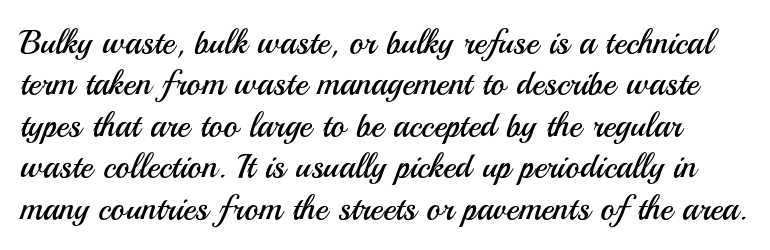
The image shows 34 px regular-weight sans-serif type; set line spacing 1.22x, normal letter spacing, not underlined; medium stroke contrast and a small x-height.
